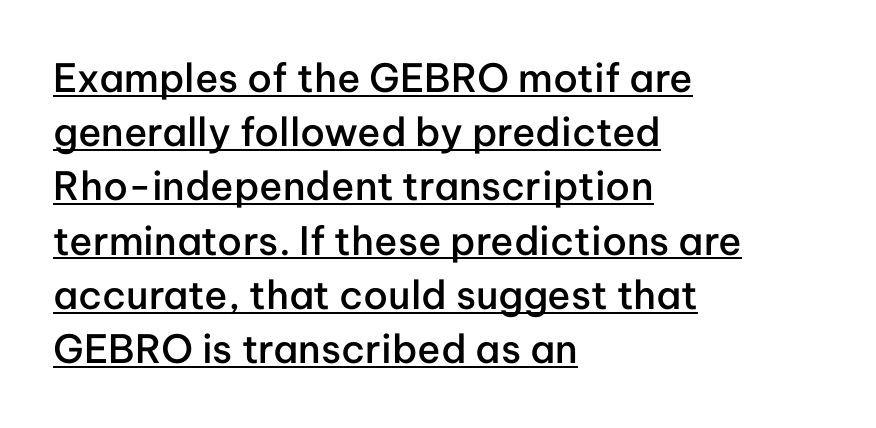
Q: Is the text bold? A: Semi-bold.
Q: Is the text italic (slanted)? A: No, it is upright.
Q: Is the typeface a serif or a sans-serif typeface? A: Sans-serif.
Q: Is the text underlined? A: Yes.
Q: How is the paragraph aligned? A: Left-aligned.
Q: Is the spacing between letters normal or unusually wide? A: Normal.
Q: Is the spacing between lines tight, normal or loose? A: Normal.
Q: Width (condensed, normal, or wide)? A: Normal.
Q: Stroke contrast? A: Low.
Q: x-height? A: Medium.
Q: Monospaced? A: No.
